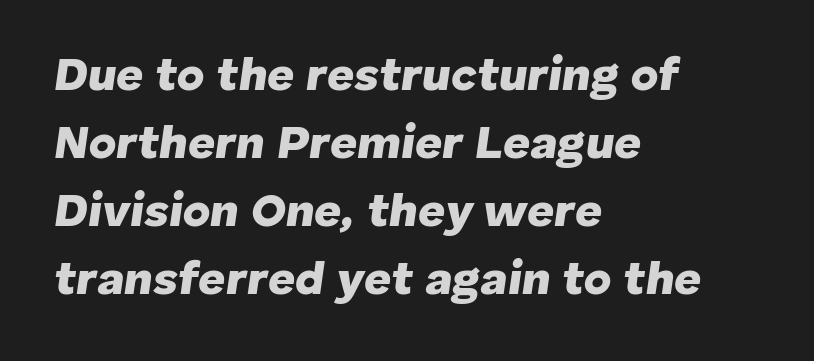
How heavy is the stroke? Heavy — this is a bold. The letters advance in unequal steps, a hallmark of proportional type. Whoever set this chose a conventional vertical rhythm. This sample uses plain, unmodified letter spacing. This sample is left-justified, so line endings fall wherever the words run out.
